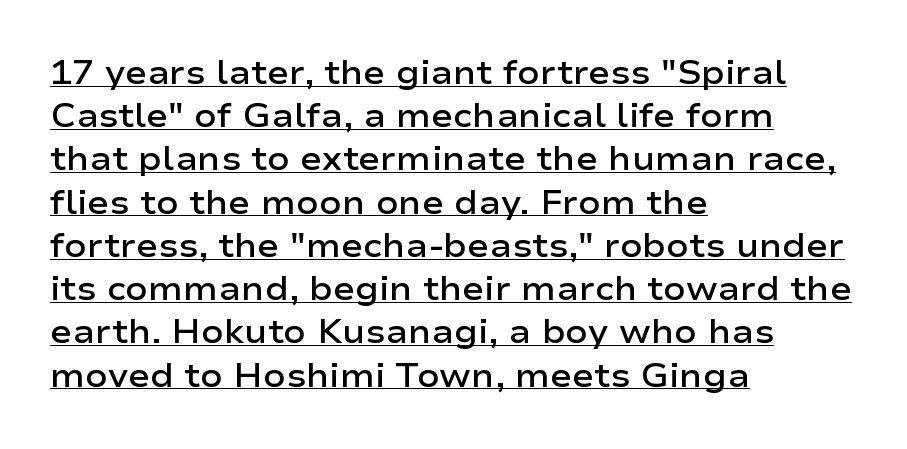
Note: no serifs on the glyphs. This sample uses an upright cut, with every glyph sitting square on the baseline. A baseline rule has been typeset under these characters. Which margin do the lines hug? The left one — the right edge is uneven. Notice how descenders clear the ascenders below comfortably — that's standard leading. Spacing between characters is what you'd get straight out of the box.
